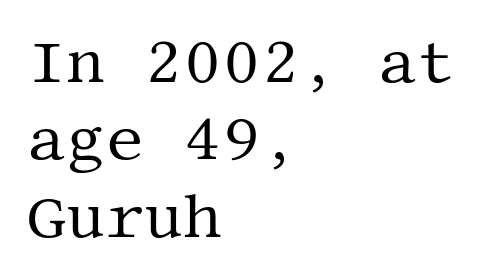
Ordinary non-slanted type is in use. Is there much room between lines? A standard amount, neither cramped nor airy. The glyphs are unaccompanied by any horizontal stroke below them. The glyphs in this specimen are seriffed. The strokes carry an ordinary text weight at most.
